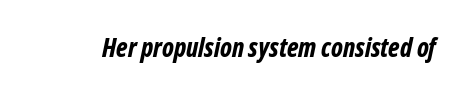
Q: Is the text bold? A: Yes.
Q: Is the text italic (slanted)? A: Yes, it leans right by about 12 degrees.
Q: Is the text underlined? A: No.
Q: Is the spacing between letters normal or unusually wide? A: Normal.
